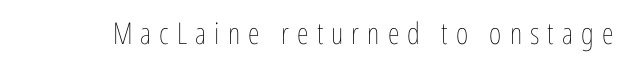
The image shows 30 px thin, condensed type, upright; set unusually wide letter spacing (+0.27 em), not underlined; low stroke contrast and a medium x-height.
